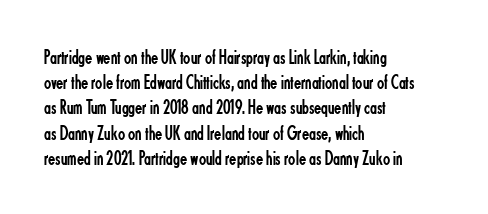
The image shows 21 px text type, upright; set left-aligned, line spacing 1.2x, normal letter spacing, not underlined.
